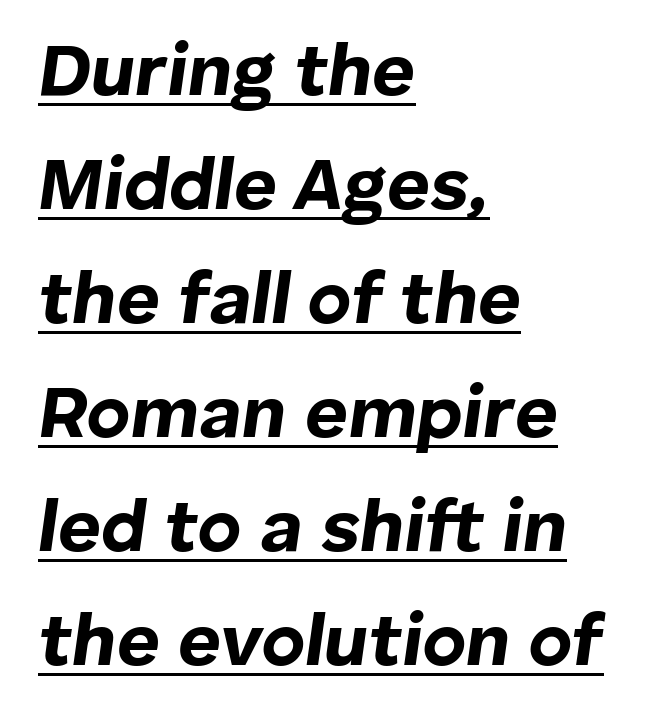
The image shows 74 px bold type, italic (leaning right); set left-aligned, normal line spacing (1.54x), normal letter spacing, underlined; low stroke contrast and a medium x-height.
